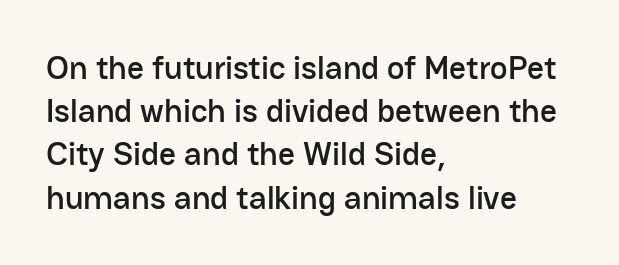
Q: Is the text italic (slanted)? A: No, it is upright.
Q: Is the typeface a serif or a sans-serif typeface? A: Sans-serif.
Q: Is the text underlined? A: No.
Q: How is the paragraph aligned? A: Left-aligned.
Q: Is the spacing between letters normal or unusually wide? A: Normal.
Q: Is the spacing between lines tight, normal or loose? A: Normal.
Q: Width (condensed, normal, or wide)? A: Normal.
Q: Stroke contrast? A: Low.
Q: x-height? A: Medium.
Q: Monospaced? A: No.
